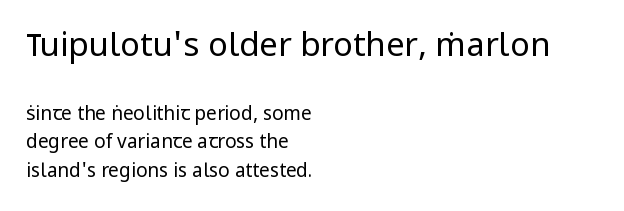
Q: Is the text bold? A: No.
Q: Is the text italic (slanted)? A: No, it is upright.
Q: Is the typeface a serif or a sans-serif typeface? A: Sans-serif.
Q: Is the text underlined? A: No.
Q: How is the paragraph aligned? A: Left-aligned.
Q: Is the spacing between letters normal or unusually wide? A: Normal.
Q: Is the spacing between lines tight, normal or loose? A: Normal.
Q: Which block of text is set in a larger size, the first (top) or the second (bottom)? A: The first (top) one.
Q: Width (condensed, normal, or wide)? A: Normal.
Q: Stroke contrast? A: Low.
Q: x-height? A: Medium.
Q: Monospaced? A: No.
